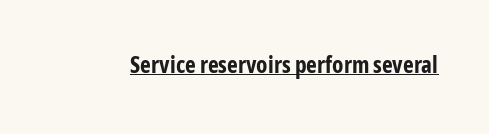
Q: Is the text bold? A: Yes.
Q: Is the text italic (slanted)? A: No, it is upright.
Q: Is the text underlined? A: Yes.
Q: Is the spacing between letters normal or unusually wide? A: Normal.
